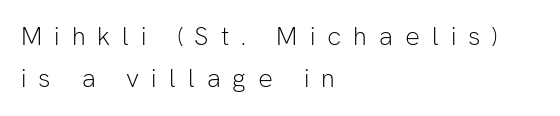
{"italic": "no", "bold": "no", "underline": "no", "align": "left", "line_spacing": "normal", "line_spacing_ratio": 1.63, "letter_spacing": "wide", "letter_spacing_em": 0.46, "glyph_px": 26}
